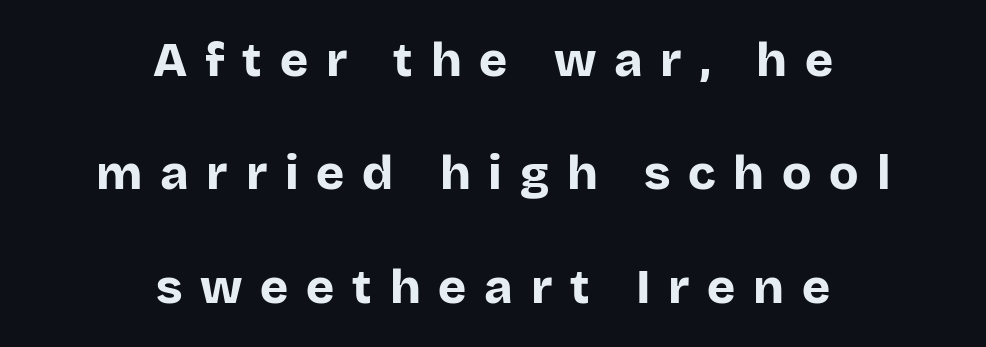
{"serif": "no", "italic": "no", "bold": "yes", "weight": "bold", "width": "normal", "stroke_contrast": "low", "x_height": "large", "monospaced": "no", "underline": "no", "align": "center", "line_spacing": "loose", "line_spacing_ratio": 2.36, "letter_spacing": "wide", "letter_spacing_em": 0.37, "glyph_px": 48}
